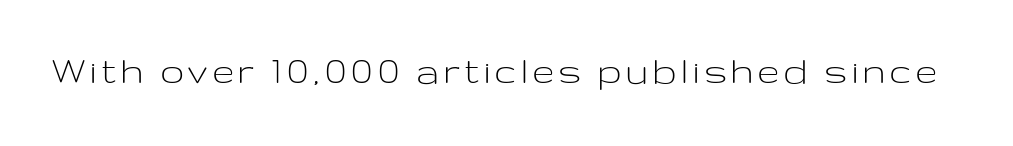
When letters stand straight like this, we call the style roman or upright. The rendering shows plain stroke endings on the letterforms — a sans-serif design. Here the designer chose a conventional face with non-uniform glyph widths. Is the type heavy? It reads as light-to-regular instead.
